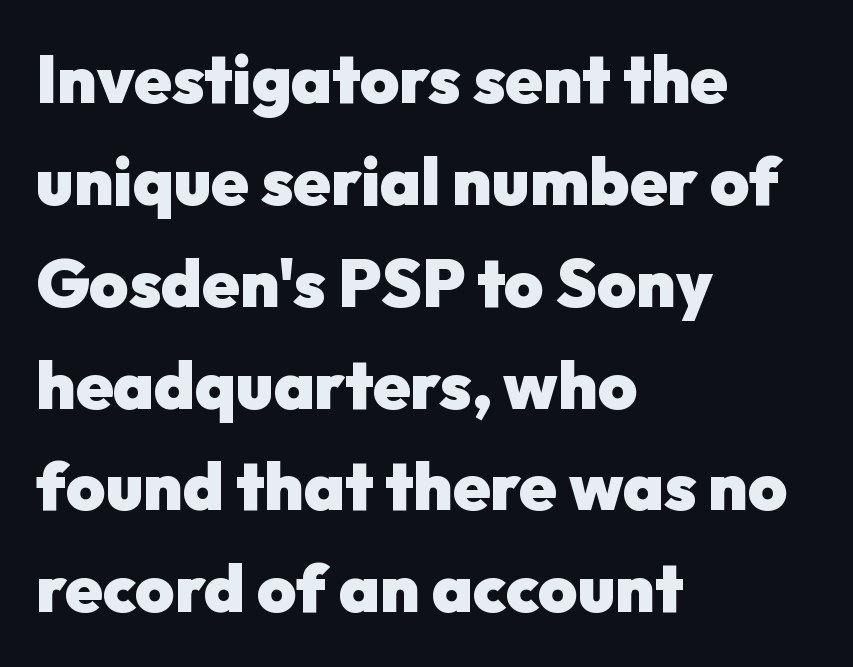
Beneath every word, the page is bare. Upright lettering throughout. Is this a fixed-width face? No — the glyphs have proportional, varying widths. The letters carry no serifs — their stems end cleanly without finishing strokes. Heavy, bold letterforms. The paragraph shown leans on its left margin.
